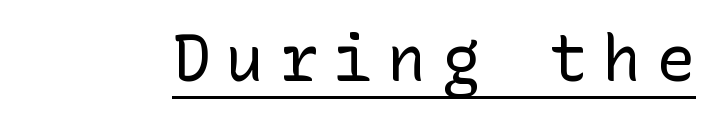
{"serif": "no", "italic": "no", "bold": "no", "weight": "regular", "width": "normal", "stroke_contrast": "low", "x_height": "medium", "underline": "yes", "letter_spacing": "wide", "letter_spacing_em": 0.24, "glyph_px": 64}
